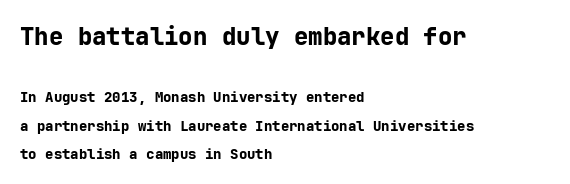
Q: Is the text bold? A: Yes.
Q: Is the text italic (slanted)? A: No, it is upright.
Q: Is the text underlined? A: No.
Q: How is the paragraph aligned? A: Left-aligned.
Q: Is the spacing between letters normal or unusually wide? A: Normal.
Q: Is the spacing between lines tight, normal or loose? A: Loose.
Q: Which block of text is set in a larger size, the first (top) or the second (bottom)? A: The first (top) one.
